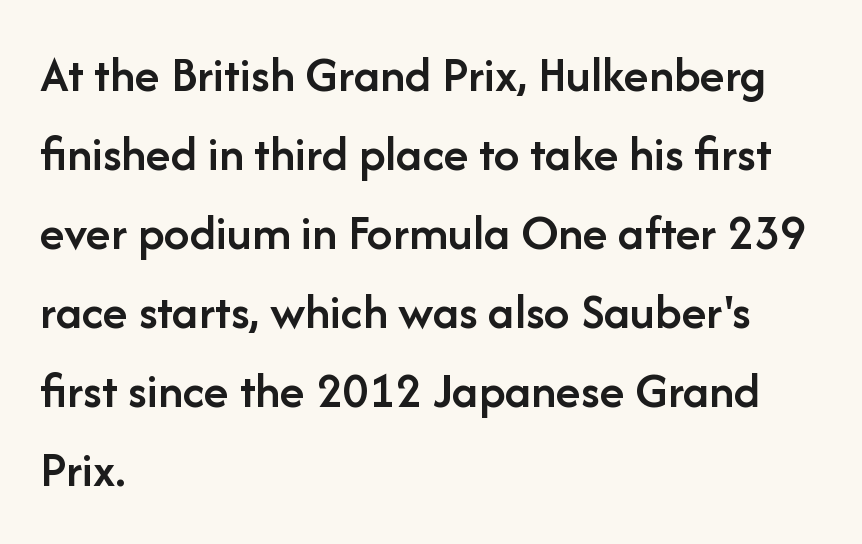
Q: Is the text bold? A: Semi-bold.
Q: Is the text italic (slanted)? A: No, it is upright.
Q: Is the typeface a serif or a sans-serif typeface? A: Sans-serif.
Q: Is the text underlined? A: No.
Q: How is the paragraph aligned? A: Left-aligned.
Q: Is the spacing between letters normal or unusually wide? A: Normal.
Q: Is the spacing between lines tight, normal or loose? A: Normal.
Q: Width (condensed, normal, or wide)? A: Normal.
Q: Stroke contrast? A: Low.
Q: x-height? A: Medium.
Q: Monospaced? A: No.
